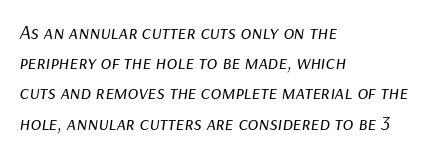
Q: Is the text bold? A: No.
Q: Is the text italic (slanted)? A: Yes, it leans right by about 9 degrees.
Q: Is the text underlined? A: No.
Q: How is the paragraph aligned? A: Left-aligned.
Q: Is the spacing between letters normal or unusually wide? A: Normal.
Q: Is the spacing between lines tight, normal or loose? A: Normal.
